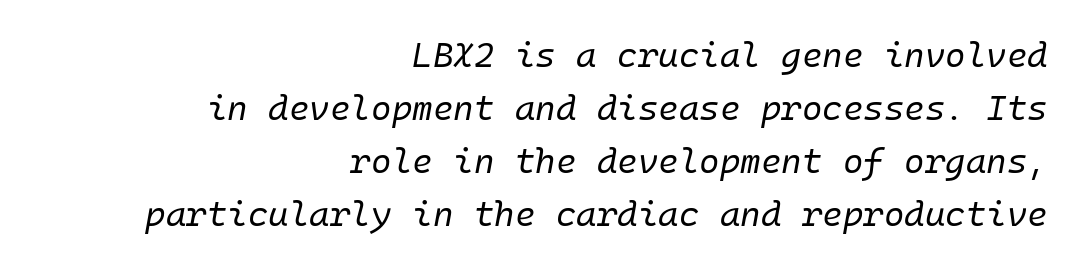
The zone under the glyphs is completely vacant. Would a proofreader flag this as italicized? Yes. Students, note that the glyphs here touch the page at normal intervals. Visually the block forms a straight wall on the right and a jagged coastline on the left. The typeface has the unassuming heft of standard copy or less.
